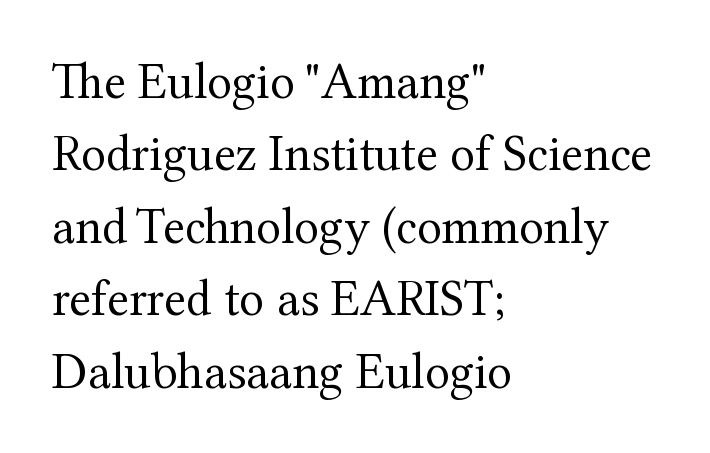
Q: Is the text bold? A: No.
Q: Is the text italic (slanted)? A: No, it is upright.
Q: Is the typeface a serif or a sans-serif typeface? A: Serif.
Q: Is the text underlined? A: No.
Q: How is the paragraph aligned? A: Left-aligned.
Q: Is the spacing between letters normal or unusually wide? A: Normal.
Q: Is the spacing between lines tight, normal or loose? A: Normal.
Q: Width (condensed, normal, or wide)? A: Normal.
Q: Stroke contrast? A: Medium.
Q: x-height? A: Medium.
Q: Monospaced? A: No.
